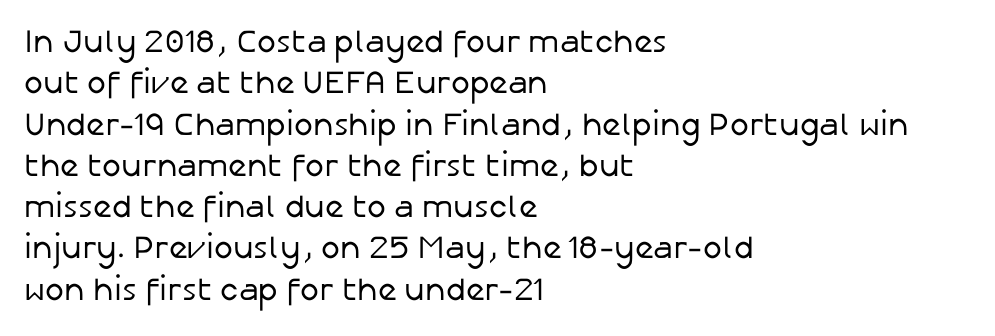
Q: Is the text bold? A: No.
Q: Is the text italic (slanted)? A: No, it is upright.
Q: Is the typeface a serif or a sans-serif typeface? A: Sans-serif.
Q: Is the text underlined? A: No.
Q: How is the paragraph aligned? A: Left-aligned.
Q: Is the spacing between letters normal or unusually wide? A: Normal.
Q: Is the spacing between lines tight, normal or loose? A: Normal.
Q: Width (condensed, normal, or wide)? A: Normal.
Q: Stroke contrast? A: Low.
Q: x-height? A: Medium.
Q: Monospaced? A: No.
